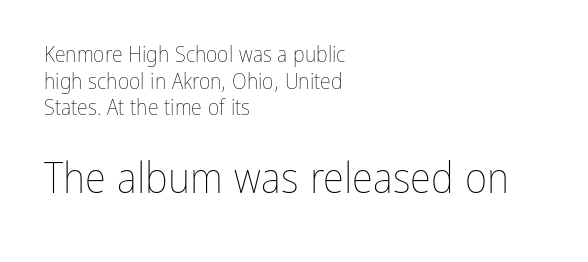
The horizontal fit of the characters is conventional and even. The font is comparable to plain body text, perhaps lighter. In this sample the second text group is rendered at the bigger scale. Proportional: the letters do not fall into vertical columns. Teacher's note: observe the even left margin — that is flush-left alignment.
